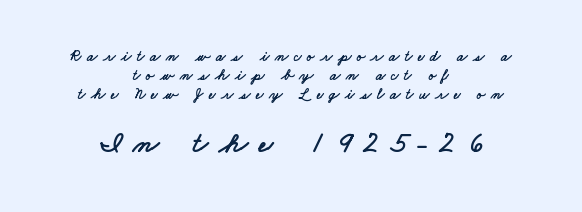
The image shows 30 px wide sans-serif type; set centered, normal line spacing (1.26x), unusually wide letter spacing (+0.36 em), not underlined; the second (bottom) block is 2.0x larger; low stroke contrast and a small x-height.
